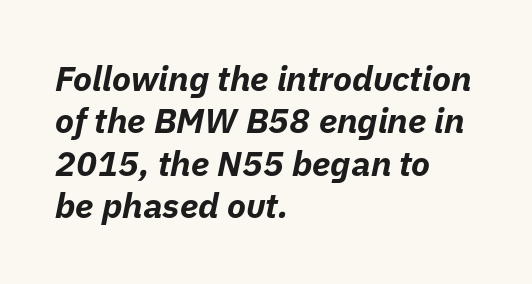
The image shows 35 px bold type, italic (leaning right); set left-aligned, line spacing 1.21x, normal letter spacing, not underlined; low stroke contrast and a medium x-height.
